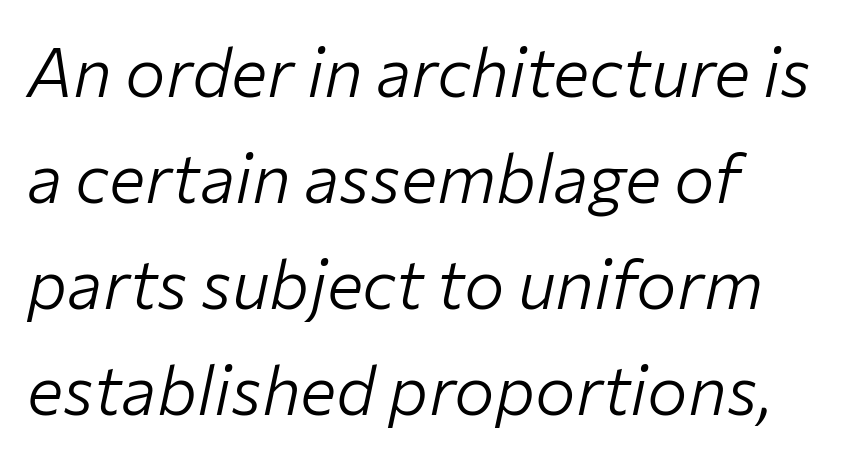
The image shows 68 px light type, italic (leaning right); set left-aligned, normal line spacing (1.56x), normal letter spacing, not underlined; low stroke contrast and a medium x-height.
